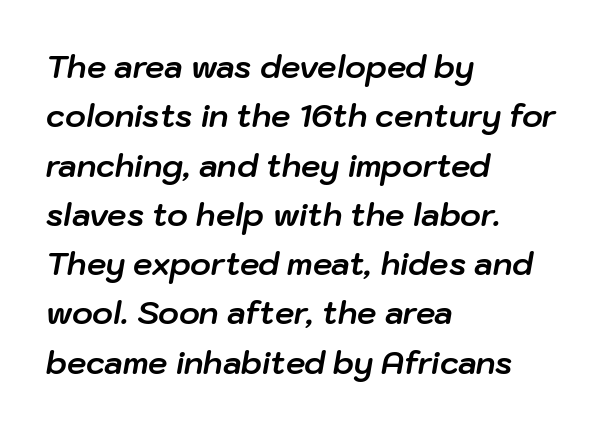
The vertical gap from one line to the next is medium. You can tell it's italic because the verticals aren't actually vertical. Spacing verdict: proportional, widths tailored to each character. Unmarked baselines from the first word to the last.
